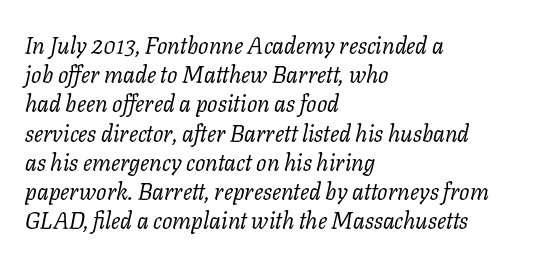
Q: Is the text bold? A: No.
Q: Is the text italic (slanted)? A: Yes, it leans right by about 11 degrees.
Q: Is the text underlined? A: No.
Q: How is the paragraph aligned? A: Left-aligned.
Q: Is the spacing between letters normal or unusually wide? A: Normal.
Q: Is the spacing between lines tight, normal or loose? A: Normal.
